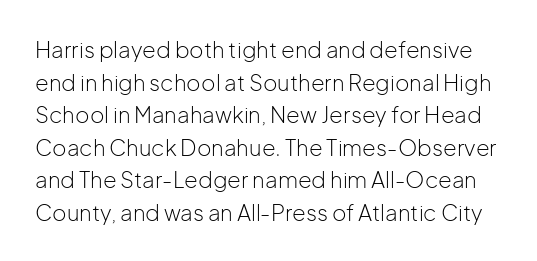
The image shows 22 px text type, upright; set normal line spacing (1.48x), normal letter spacing, not underlined.
